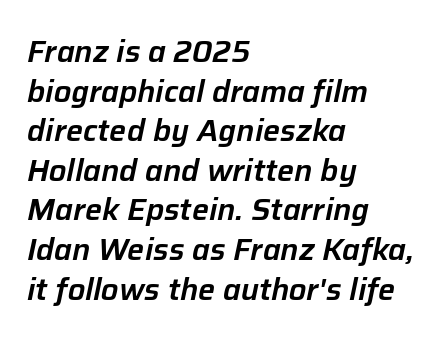
{"italic": "yes", "lean": "right", "slant_degrees": 12, "width": "normal", "stroke_contrast": "low", "x_height": "medium", "monospaced": "no", "underline": "no", "align": "left", "line_spacing": "normal", "line_spacing_ratio": 1.32, "letter_spacing": "normal", "letter_spacing_em": 0.0, "glyph_px": 30}
